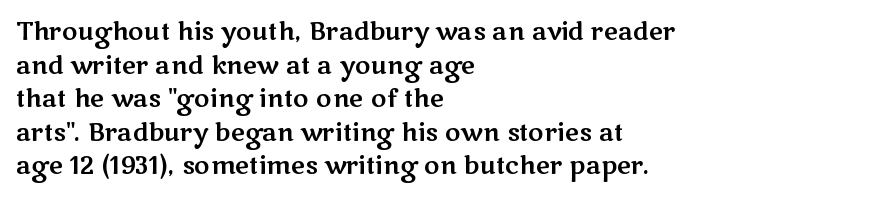
{"italic": "no", "underline": "no", "align": "left", "line_spacing": "normal", "line_spacing_ratio": 1.4, "letter_spacing": "normal", "letter_spacing_em": 0.0, "glyph_px": 24}
